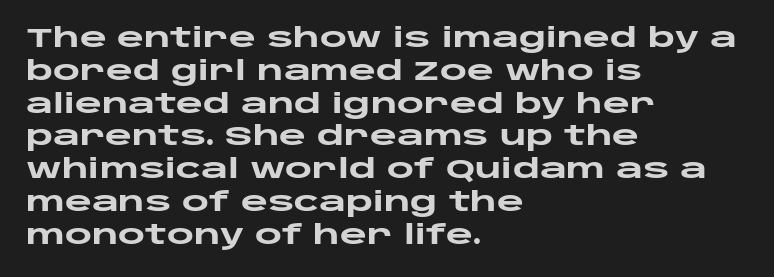
Reading down the column, the eye jumps a familiar distance to each next line. The passage shown is not underscored anywhere. Its strokes are broad and dark, the hallmark of bold type. Quick note: not italic, upright. Observe the ordinary spacing: letters are neighbours, not strangers. Line beginnings align vertically; line endings do not.
